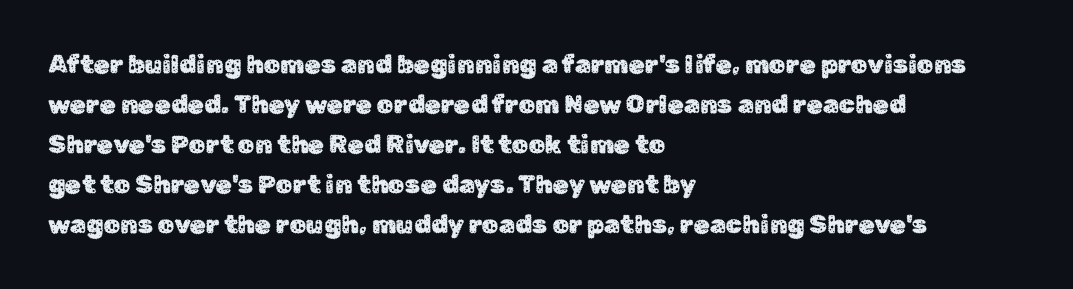
{"italic": "no", "underline": "no", "align": "left", "line_spacing": "normal", "line_spacing_ratio": 1.54, "letter_spacing": "normal", "letter_spacing_em": 0.0, "glyph_px": 26}
